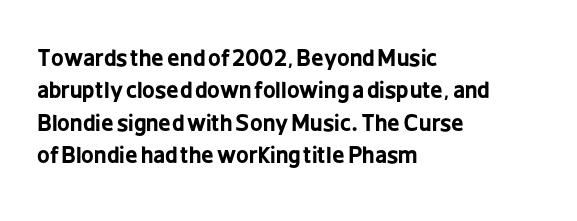
{"italic": "no", "bold": "yes", "underline": "no", "align": "left", "line_spacing": "normal", "line_spacing_ratio": 1.47, "letter_spacing": "normal", "letter_spacing_em": 0.0, "glyph_px": 22}
